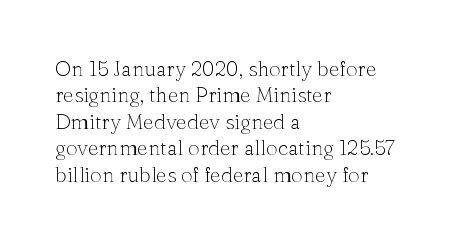
Q: Is the text bold? A: No.
Q: Is the text italic (slanted)? A: No, it is upright.
Q: Is the text underlined? A: No.
Q: How is the paragraph aligned? A: Left-aligned.
Q: Is the spacing between letters normal or unusually wide? A: Normal.
Q: Is the spacing between lines tight, normal or loose? A: Normal.
